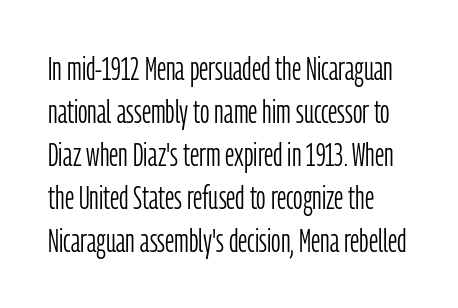
Is this a fixed-width face? No — the glyphs have proportional, varying widths. The face used here is rendered with its standard letterfit. The axis of the letterforms is exactly vertical. Stems here are at most as thick as an everyday book face.
